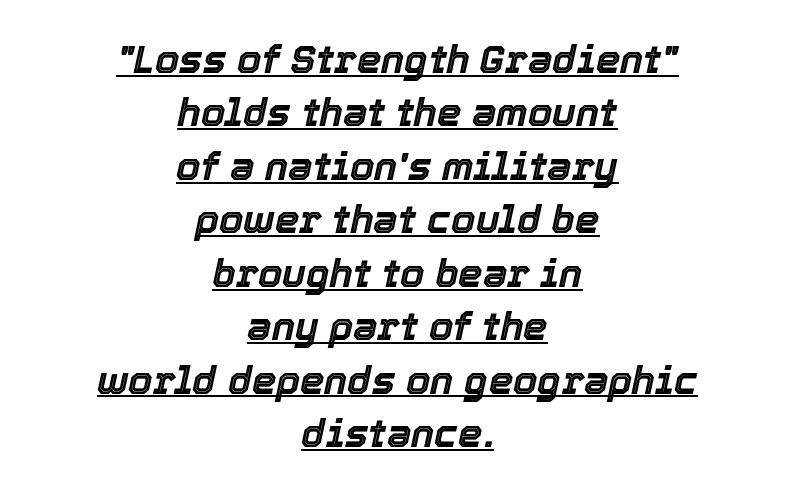
Q: Is the text italic (slanted)? A: Yes, it leans right by about 12 degrees.
Q: Is the text underlined? A: Yes.
Q: How is the paragraph aligned? A: Centered.
Q: Is the spacing between letters normal or unusually wide? A: Normal.
Q: Is the spacing between lines tight, normal or loose? A: Normal.
Q: Width (condensed, normal, or wide)? A: Normal.
Q: x-height? A: Medium.
Q: Monospaced? A: No.
